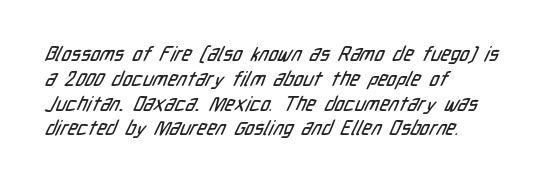
{"underline": "no", "align": "left", "line_spacing_ratio": 1.24, "letter_spacing": "normal", "letter_spacing_em": 0.0, "glyph_px": 20}
